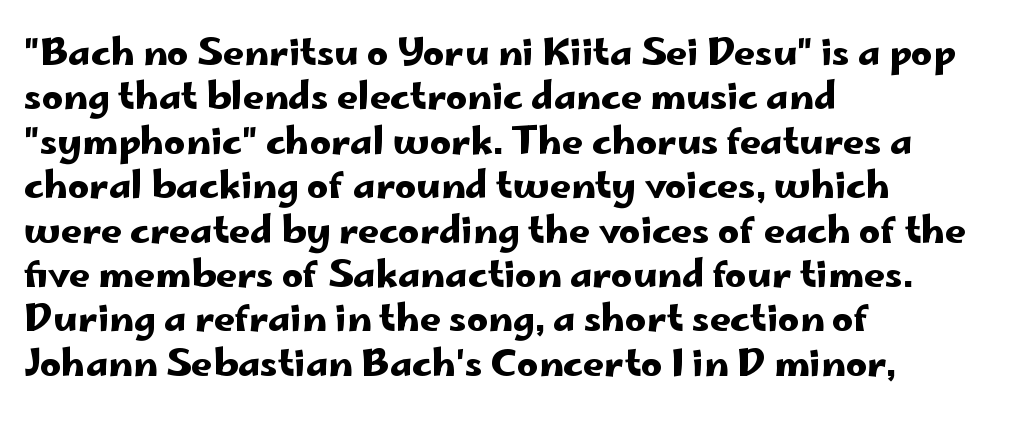
{"serif": "no", "italic": "no", "width": "wide", "stroke_contrast": "low", "x_height": "small", "monospaced": "no", "underline": "no", "align": "left", "line_spacing_ratio": 1.2, "letter_spacing": "normal", "letter_spacing_em": 0.0, "glyph_px": 37}
